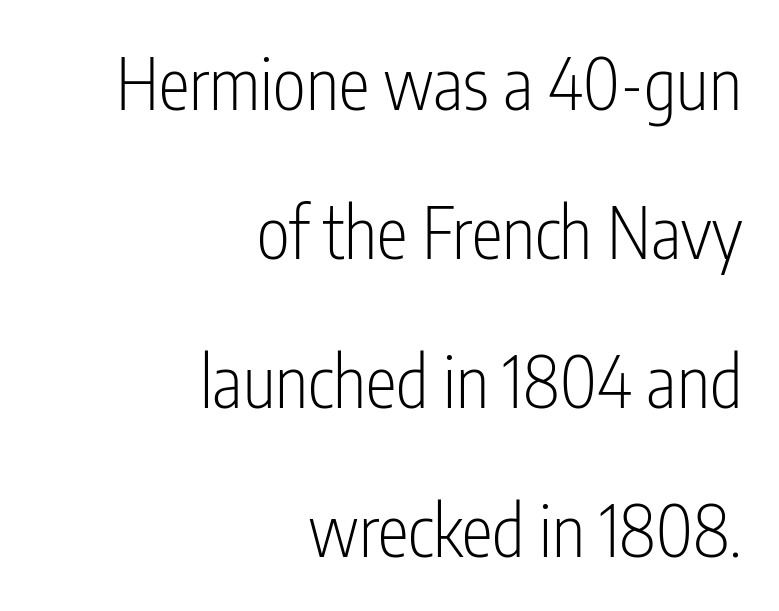
{"serif": "no", "italic": "no", "bold": "no", "weight": "light", "width": "condensed", "stroke_contrast": "low", "x_height": "medium", "monospaced": "no", "underline": "no", "align": "right", "line_spacing": "loose", "line_spacing_ratio": 2.13, "letter_spacing": "normal", "letter_spacing_em": 0.0, "glyph_px": 70}
